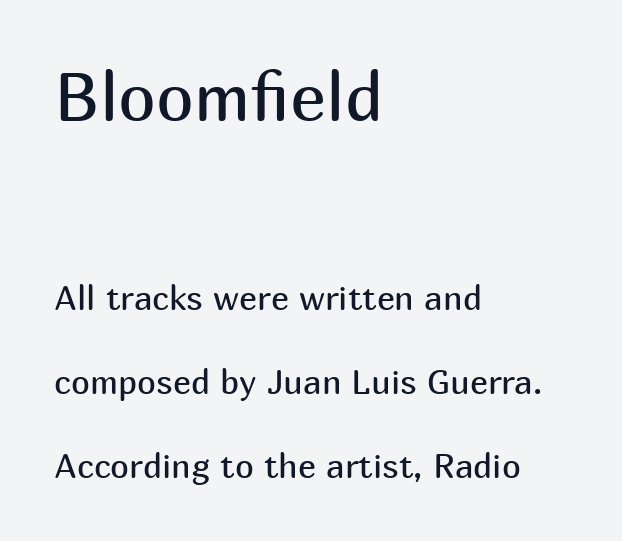
The image shows 68 px regular-weight sans-serif type, upright; set left-aligned, loose line spacing (2.47x), normal letter spacing, not underlined; the first (top) block is 2.0x larger; medium stroke contrast and a medium x-height.
